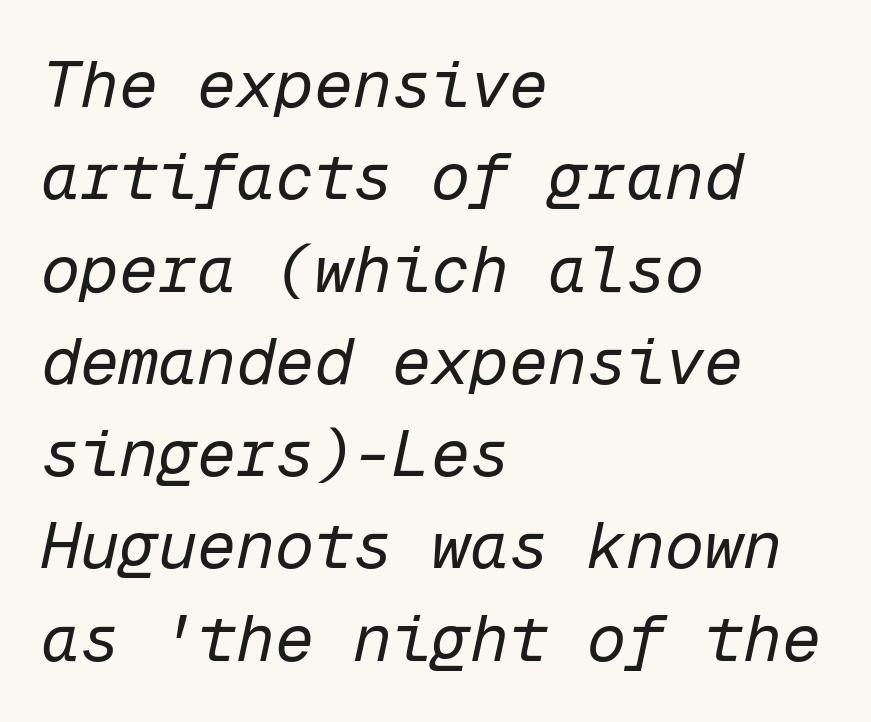
The image shows 65 px regular-weight type, italic (leaning right), monospaced; set left-aligned, normal line spacing (1.42x), normal letter spacing, not underlined; low stroke contrast and a medium x-height.
